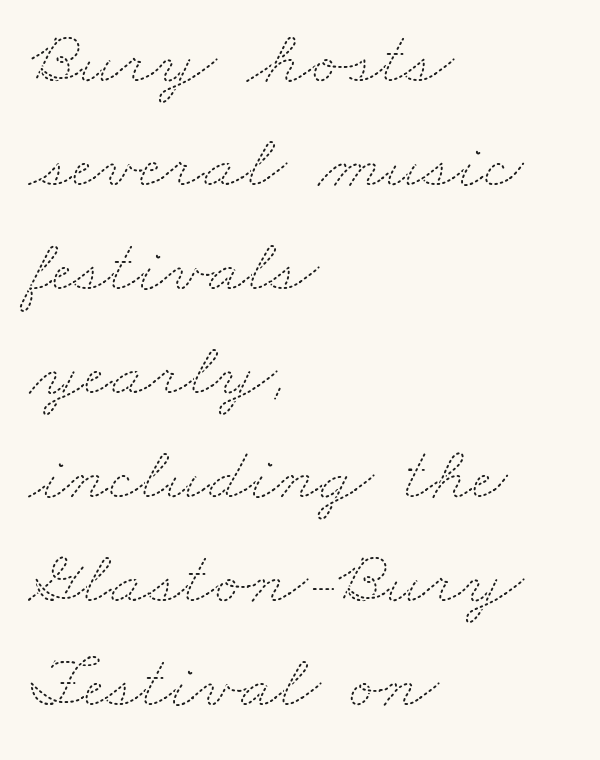
The image shows 77 px thin, wide type; set left-aligned, normal line spacing (1.35x), normal letter spacing, not underlined; medium stroke contrast and a small x-height.
